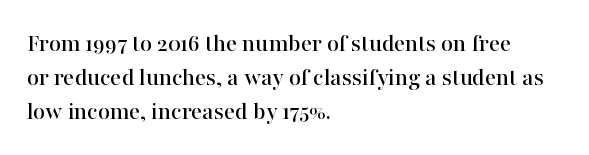
{"italic": "no", "underline": "no", "align": "left", "line_spacing": "normal", "line_spacing_ratio": 1.3, "letter_spacing": "normal", "letter_spacing_em": 0.0, "glyph_px": 26}
